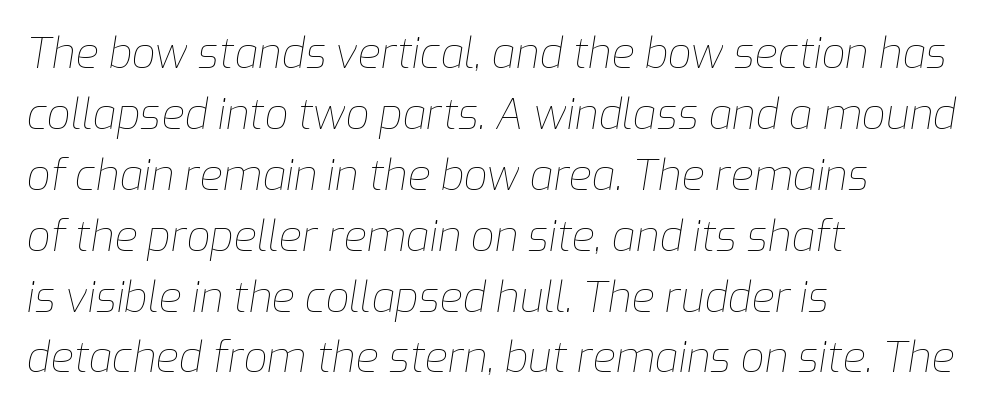
Q: Is the text bold? A: No.
Q: Is the text italic (slanted)? A: Yes, it leans right by about 9 degrees.
Q: Is the text underlined? A: No.
Q: How is the paragraph aligned? A: Left-aligned.
Q: Is the spacing between letters normal or unusually wide? A: Normal.
Q: Is the spacing between lines tight, normal or loose? A: Normal.
Q: Width (condensed, normal, or wide)? A: Normal.
Q: Stroke contrast? A: Low.
Q: x-height? A: Medium.
Q: Monospaced? A: No.
